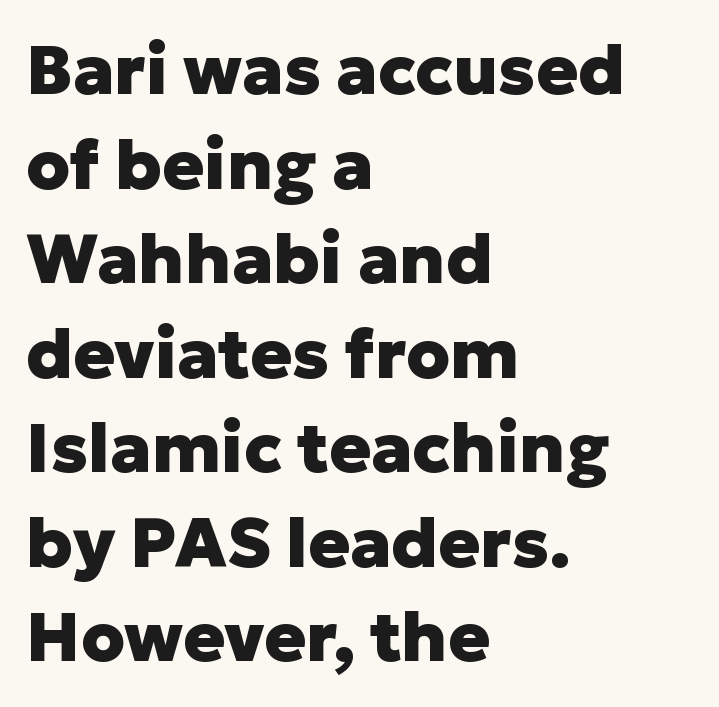
A typesetter would call this leading conventional body-copy spacing. Compared with a centered layout, this one pins lines to the left instead. A bare baseline throughout the passage. The letters stand upright; this is a roman face. Is this a sans? Yes — the strokes have no serifs. Strokes here are thick enough to call this a true bold.
